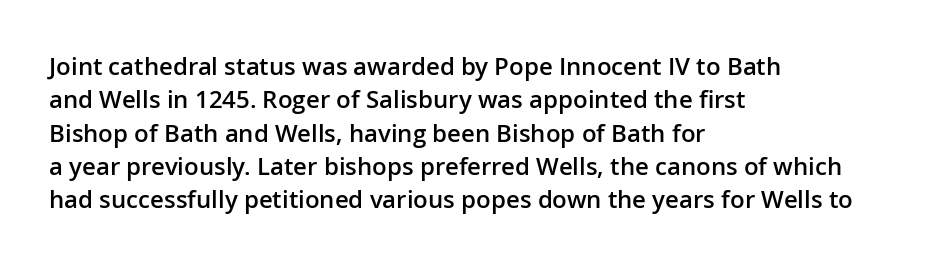
Does the lettering tilt? It doesn't — this is upright. Students, this is semibold: more ink than regular, less than bold. Is the block centered? No — it sits flush against the left margin. The block of text has a typical density, with ordinary space between rows.
